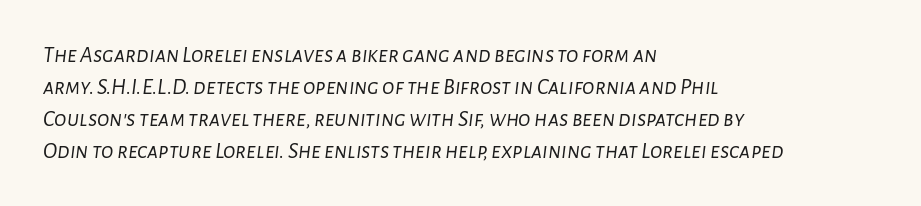
The image shows 23 px text type, italic (leaning right); set left-aligned, normal line spacing (1.39x), normal letter spacing, not underlined.
